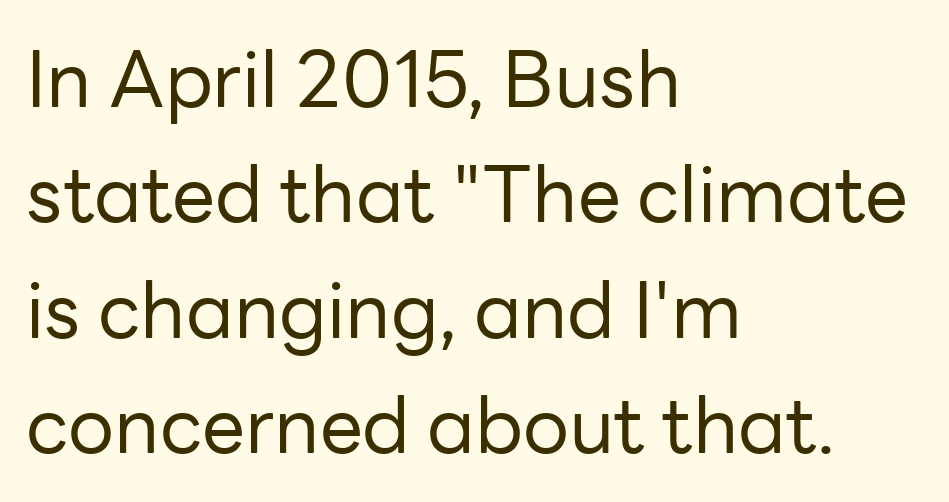
Compared with typical paragraphs, the rows here are spaced about the same. Bold? No — there's no thickening of the strokes. The type sits square on the baseline with zero lean. Check the space under the baseline: it is left empty.
